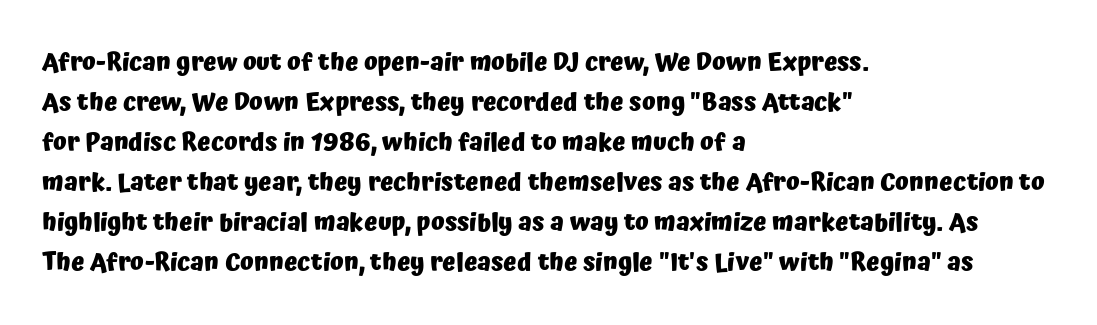
Q: Is the text bold? A: Yes.
Q: Is the text italic (slanted)? A: No, it is upright.
Q: Is the text underlined? A: No.
Q: How is the paragraph aligned? A: Left-aligned.
Q: Is the spacing between letters normal or unusually wide? A: Normal.
Q: Is the spacing between lines tight, normal or loose? A: Normal.
